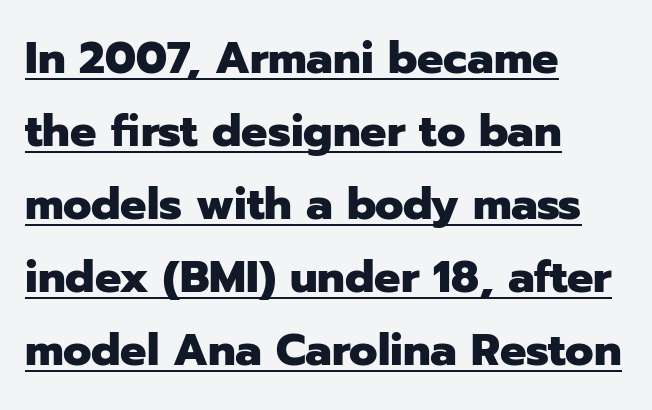
The typeface chosen for these lines omits serifs. How would I describe the line gaps? Plain and ordinary. The letters advance in unequal steps, a hallmark of proportional type. Letter spacing: default. How heavy is the stroke? Heavy — this is a bold.
